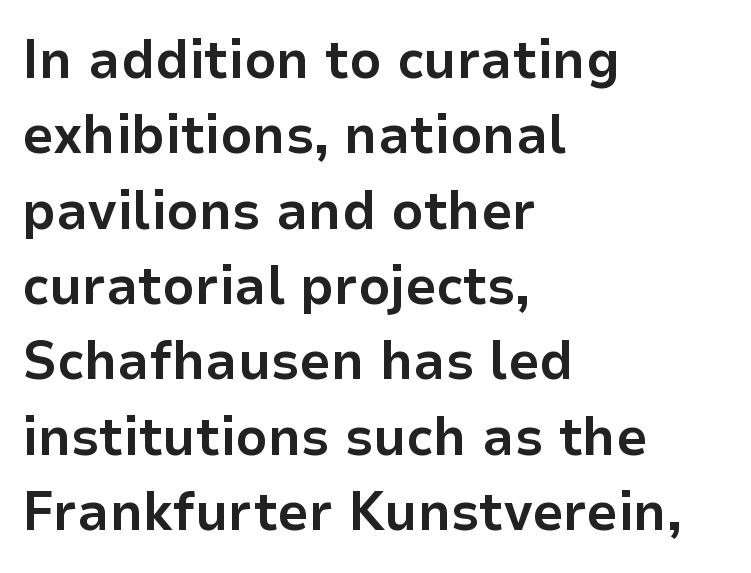
Q: Is the text bold? A: Yes.
Q: Is the text italic (slanted)? A: No, it is upright.
Q: Is the typeface a serif or a sans-serif typeface? A: Sans-serif.
Q: Is the text underlined? A: No.
Q: How is the paragraph aligned? A: Left-aligned.
Q: Is the spacing between letters normal or unusually wide? A: Normal.
Q: Is the spacing between lines tight, normal or loose? A: Normal.
Q: Width (condensed, normal, or wide)? A: Normal.
Q: Stroke contrast? A: Low.
Q: x-height? A: Medium.
Q: Monospaced? A: No.
